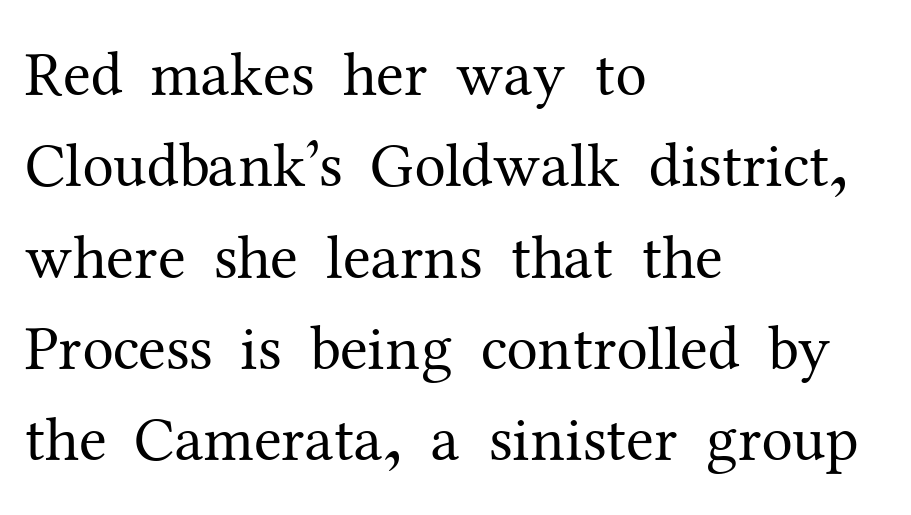
Q: Is the text bold? A: No.
Q: Is the text italic (slanted)? A: No, it is upright.
Q: Is the typeface a serif or a sans-serif typeface? A: Serif.
Q: Is the text underlined? A: No.
Q: How is the paragraph aligned? A: Left-aligned.
Q: Is the spacing between letters normal or unusually wide? A: Normal.
Q: Is the spacing between lines tight, normal or loose? A: Normal.
Q: Width (condensed, normal, or wide)? A: Normal.
Q: Stroke contrast? A: Medium.
Q: x-height? A: Medium.
Q: Monospaced? A: No.
